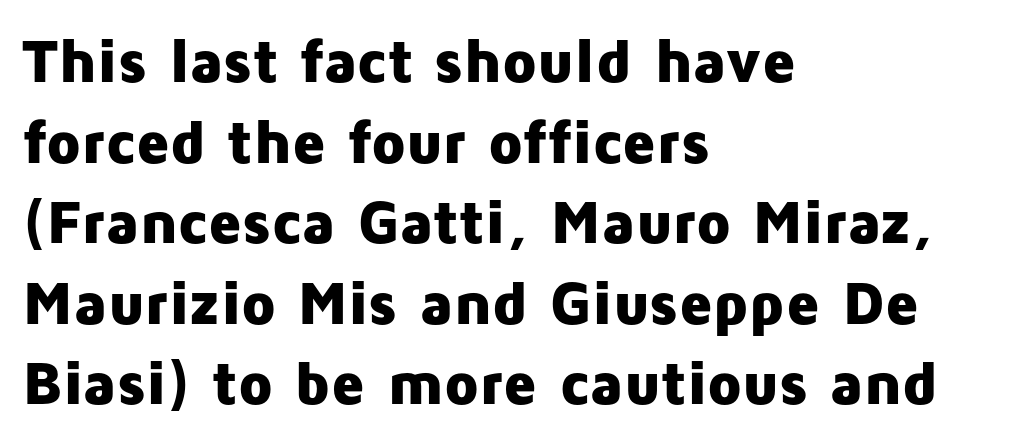
The letters advance in unequal steps, a hallmark of proportional type. The horizontal fit of the characters is conventional and even. The glyphs have the mass of a bold cut. Leftover space on each line is placed entirely after the last word. Honestly, there is no underline to notice here at all.
